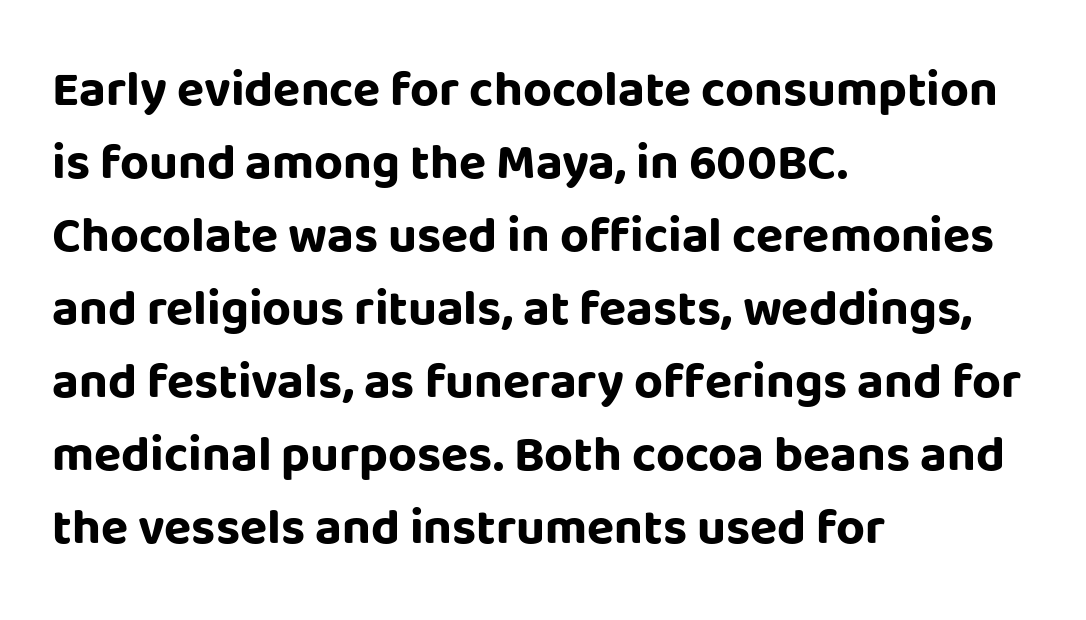
Q: Is the text bold? A: Yes.
Q: Is the text italic (slanted)? A: No, it is upright.
Q: Is the typeface a serif or a sans-serif typeface? A: Sans-serif.
Q: Is the text underlined? A: No.
Q: How is the paragraph aligned? A: Left-aligned.
Q: Is the spacing between letters normal or unusually wide? A: Normal.
Q: Is the spacing between lines tight, normal or loose? A: Normal.
Q: Width (condensed, normal, or wide)? A: Normal.
Q: Stroke contrast? A: Low.
Q: x-height? A: Large.
Q: Monospaced? A: No.
